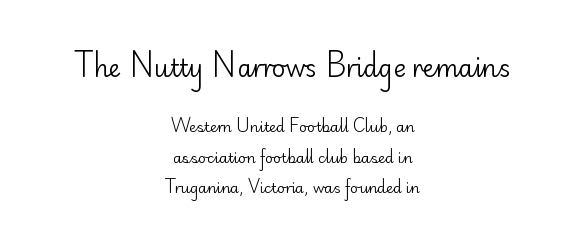
{"italic": "no", "bold": "no", "underline": "no", "align": "center", "line_spacing": "loose", "line_spacing_ratio": 2.17, "letter_spacing": "normal", "letter_spacing_em": 0.0, "larger_block": "first", "size_ratio": 1.71, "glyph_px": 24}
